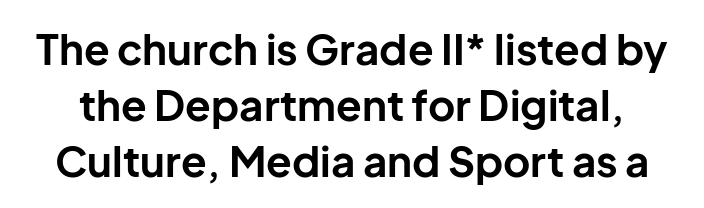
The image shows 42 px bold sans-serif type, upright; set normal line spacing (1.33x), normal letter spacing, not underlined; low stroke contrast and a medium x-height.
